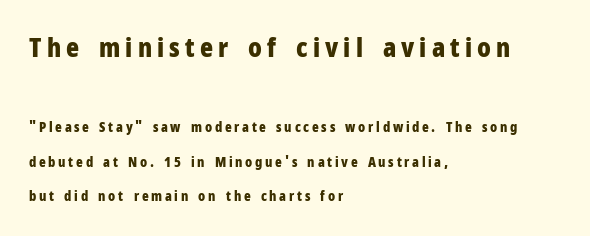
{"italic": "no", "bold": "yes", "underline": "no", "align": "left", "line_spacing": "loose", "line_spacing_ratio": 2.47, "larger_block": "first", "size_ratio": 1.93, "glyph_px": 27}
